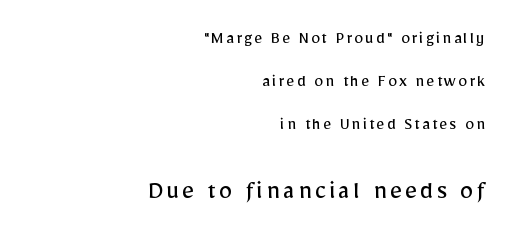
Q: Is the text bold? A: No.
Q: Is the text italic (slanted)? A: No, it is upright.
Q: Is the text underlined? A: No.
Q: How is the paragraph aligned? A: Right-aligned.
Q: Is the spacing between lines tight, normal or loose? A: Loose.
Q: Which block of text is set in a larger size, the first (top) or the second (bottom)? A: The second (bottom) one.
